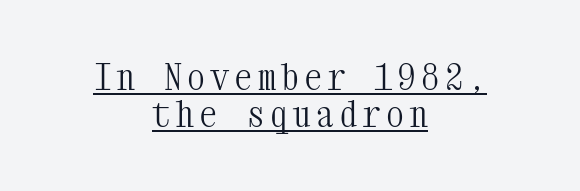
Q: Is the text bold? A: No.
Q: Is the text italic (slanted)? A: No, it is upright.
Q: Is the typeface a serif or a sans-serif typeface? A: Serif.
Q: Is the text underlined? A: Yes.
Q: How is the paragraph aligned? A: Centered.
Q: Is the spacing between lines tight, normal or loose? A: Tight.
Q: Width (condensed, normal, or wide)? A: Condensed.
Q: Stroke contrast? A: Medium.
Q: x-height? A: Medium.
Q: Monospaced? A: Yes.
